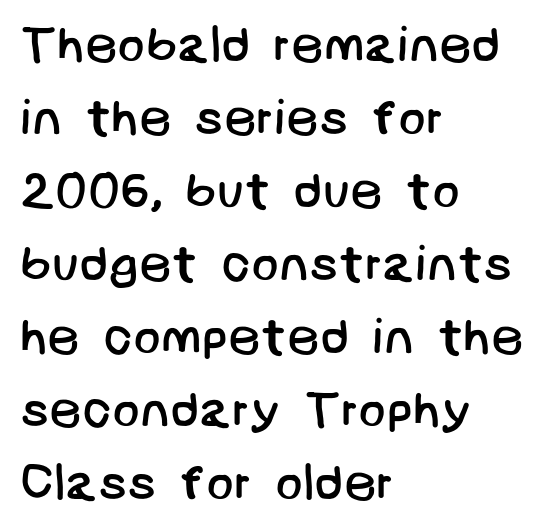
The image shows 51 px regular-weight sans-serif type; set left-aligned, normal line spacing (1.43x), normal letter spacing, not underlined; low stroke contrast and a large x-height.
